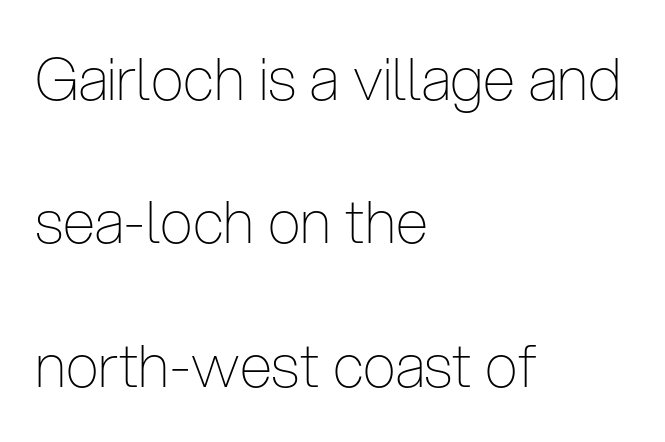
Proportional: the letters do not fall into vertical columns. Lines of text with bare space underneath. The tracking reads as untouched default to a designer's eye. Caption: multi-line text, flush left, ragged right. No heavy texture on the line: the type isn't bold. Does the leading feel generous? Absolutely, it's lavish.
